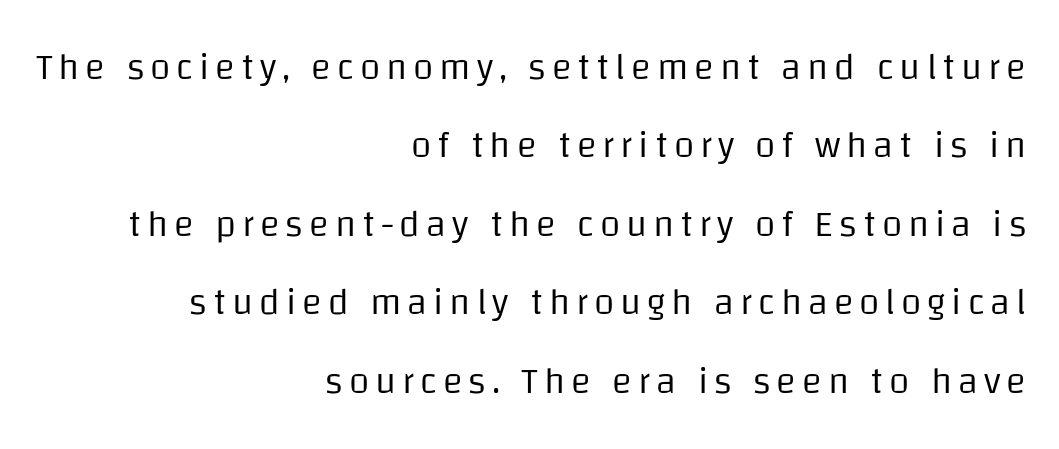
The type sits square on the baseline with zero lean. The vertical gap from one line to the next is large. A typesetter would label this face a sans. Honestly, there is no underline to notice here at all.
